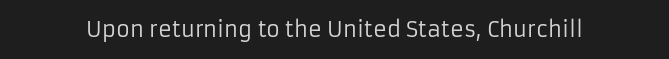
Q: Is the text bold? A: No.
Q: Is the text italic (slanted)? A: No, it is upright.
Q: Is the text underlined? A: No.
Q: Is the spacing between letters normal or unusually wide? A: Normal.
